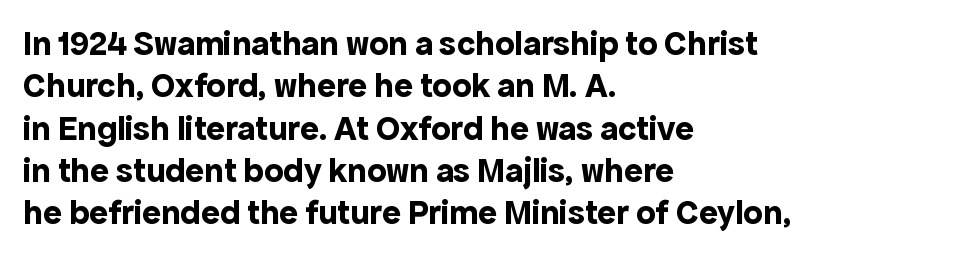
{"serif": "no", "italic": "no", "bold": "yes", "weight": "bold", "width": "normal", "x_height": "medium", "monospaced": "no", "underline": "no", "align": "left", "line_spacing_ratio": 1.21, "letter_spacing": "normal", "letter_spacing_em": 0.0, "glyph_px": 35}
